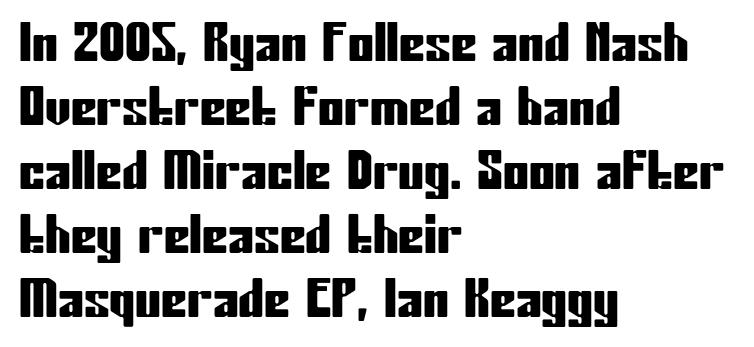
Here the glyphs are tracked normally, forming tight word shapes. Designer's note — italics off, roman on. The paragraph has a hard left edge and a soft right edge. Looks like regular typesetting: each glyph gets only the width it needs. Nope, no serifs anywhere on these letters. Quick note: underline off.
